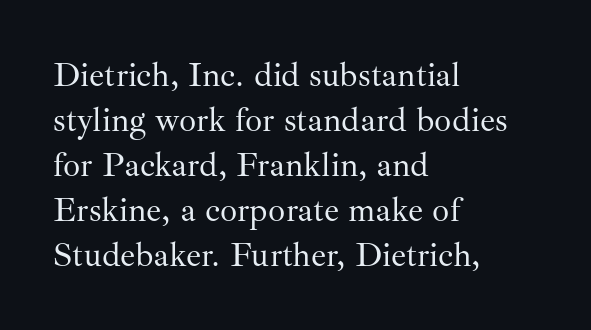
{"serif": "yes", "italic": "no", "bold": "no", "weight": "regular", "width": "normal", "stroke_contrast": "medium", "x_height": "small", "monospaced": "no", "underline": "no", "align": "left", "line_spacing": "normal", "line_spacing_ratio": 1.32, "letter_spacing": "normal", "letter_spacing_em": 0.0, "glyph_px": 34}
